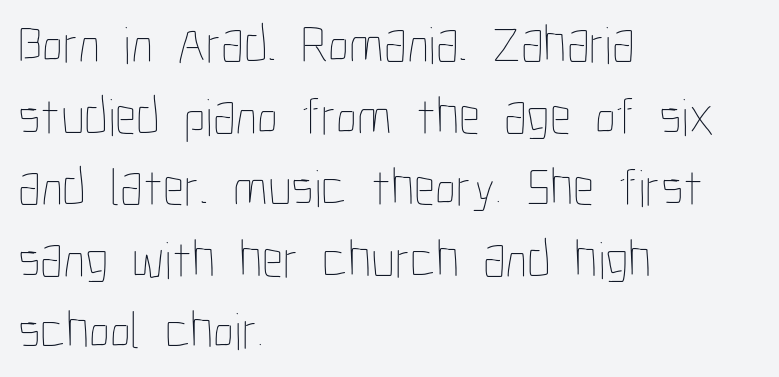
Quick note: not italic, upright. Line beginnings align vertically; line endings do not. Compared with typical paragraphs, the rows here are spaced about the same. Is the type heavy? It reads as light-to-regular instead.
